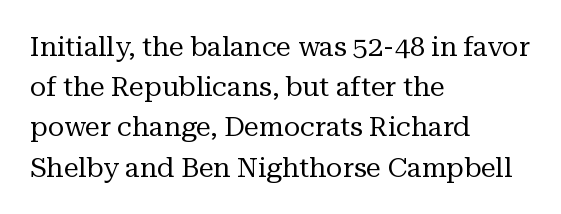
{"italic": "no", "bold": "no", "underline": "no", "align": "left", "line_spacing": "normal", "line_spacing_ratio": 1.49, "letter_spacing": "normal", "letter_spacing_em": 0.0, "glyph_px": 27}
